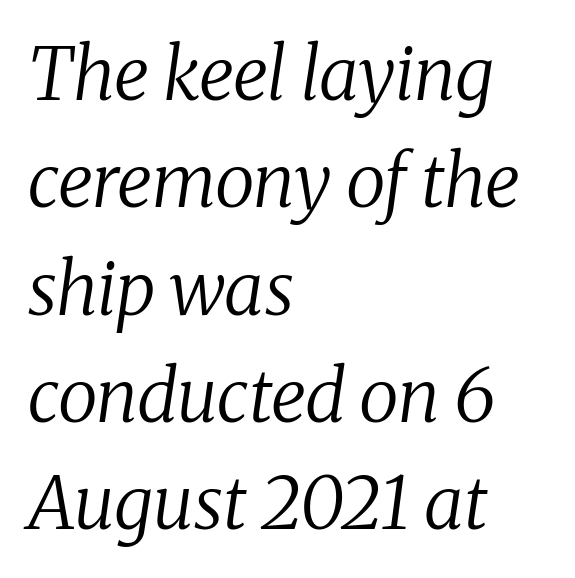
{"serif": "yes", "italic": "yes", "lean": "right", "slant_degrees": 8, "bold": "no", "weight": "regular", "width": "normal", "stroke_contrast": "medium", "x_height": "medium", "monospaced": "no", "underline": "no", "align": "left", "line_spacing": "normal", "line_spacing_ratio": 1.47, "letter_spacing": "normal", "letter_spacing_em": 0.0, "glyph_px": 73}
